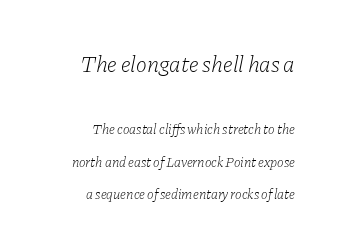
{"italic": "yes", "lean": "right", "slant_degrees": 11, "bold": "no", "underline": "no", "align": "right", "line_spacing": "loose", "line_spacing_ratio": 2.33, "letter_spacing": "normal", "letter_spacing_em": 0.0, "larger_block": "first", "size_ratio": 1.64, "glyph_px": 23}
